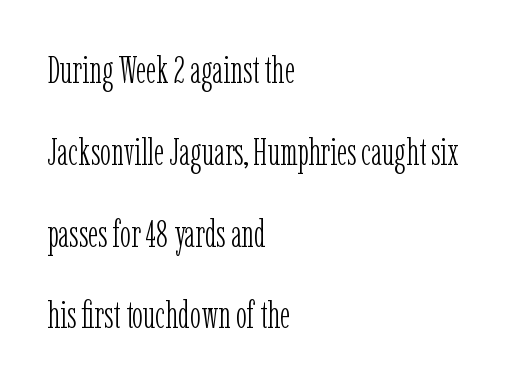
Varying glyph widths throughout — classic text-font behaviour. Regarding serifs, this sample has them. Quick note: underline off. Words appear dense and cohesive because spacing is normal.
